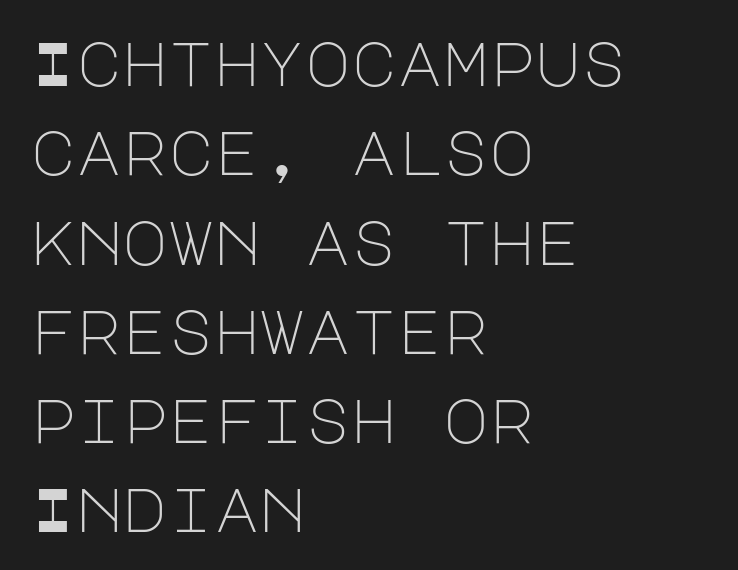
{"serif": "no", "italic": "no", "bold": "no", "weight": "light", "width": "normal", "stroke_contrast": "low", "x_height": "large", "underline": "no", "align": "left", "line_spacing": "normal", "line_spacing_ratio": 1.44, "letter_spacing": "normal", "letter_spacing_em": 0.0, "glyph_px": 62}
